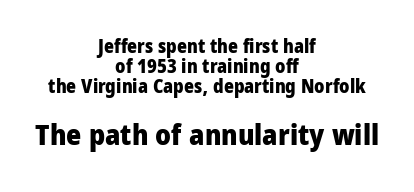
Which of the two is more prominent by size? The second, at the bottom. These lines are rendered in a variable-pitch font. Has an underline been added? It has not. Notice how descenders almost collide with the ascenders below — that's tight leading.
